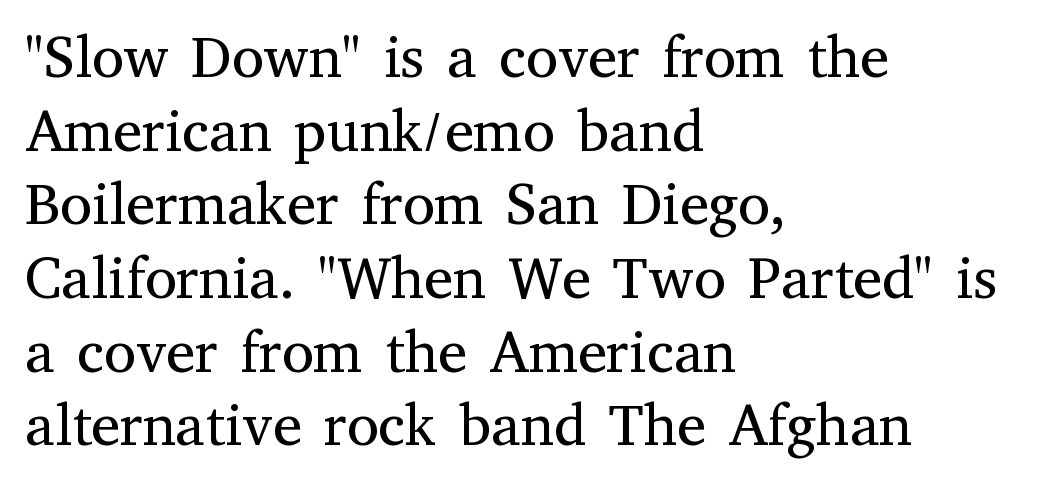
{"serif": "yes", "italic": "no", "bold": "no", "weight": "regular", "width": "normal", "stroke_contrast": "medium", "x_height": "medium", "monospaced": "no", "underline": "no", "align": "left", "line_spacing": "normal", "line_spacing_ratio": 1.27, "letter_spacing": "normal", "letter_spacing_em": 0.0, "glyph_px": 58}
